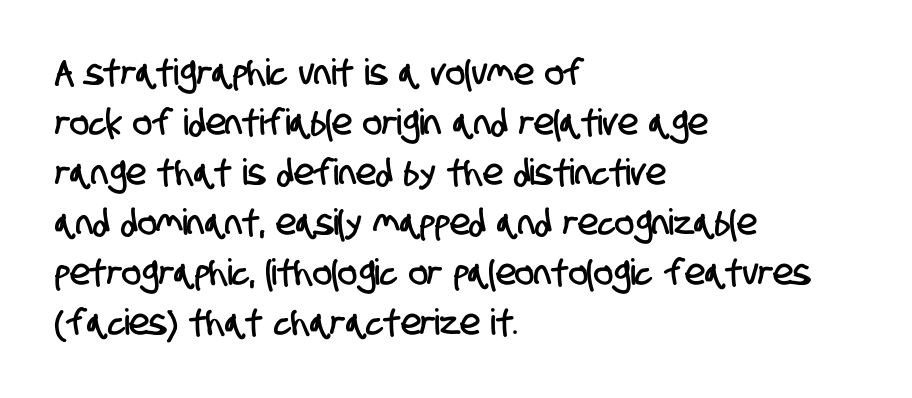
The glyphs in this specimen are sans serif. Anything drawn beneath the words? Only blank space. The letterforms sit shoulder to shoulder at normal distance. Caption: multi-line text, flush left, ragged right. Think of a printed novel: that variable character pitch is what you see here. If you measured baseline to baseline, you'd find a middling distance.
